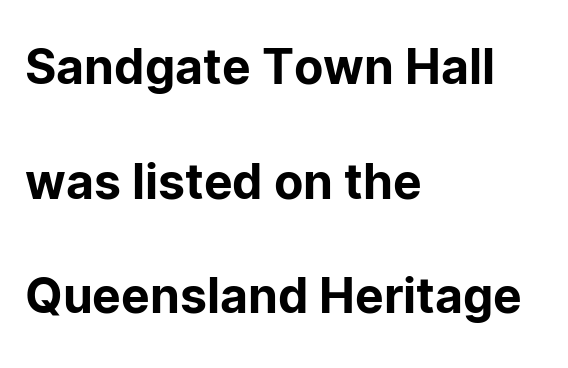
Q: Is the text italic (slanted)? A: No, it is upright.
Q: Is the typeface a serif or a sans-serif typeface? A: Sans-serif.
Q: Is the text underlined? A: No.
Q: How is the paragraph aligned? A: Left-aligned.
Q: Is the spacing between letters normal or unusually wide? A: Normal.
Q: Is the spacing between lines tight, normal or loose? A: Loose.
Q: Width (condensed, normal, or wide)? A: Normal.
Q: Stroke contrast? A: Low.
Q: x-height? A: Medium.
Q: Monospaced? A: No.
